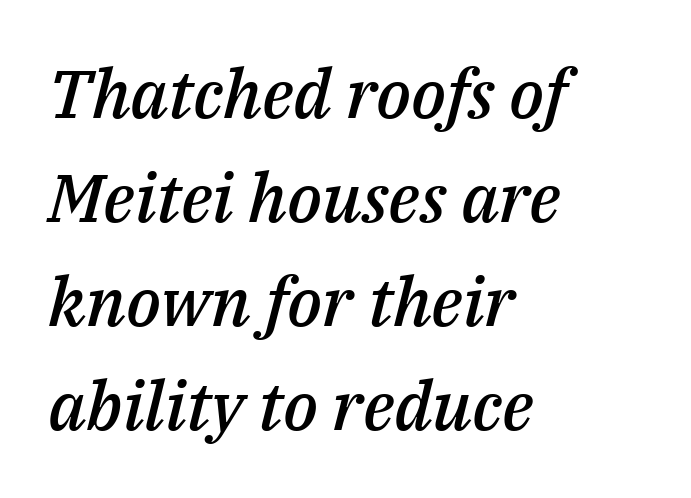
Q: Is the text bold? A: Semi-bold.
Q: Is the text italic (slanted)? A: Yes, it leans right by about 14 degrees.
Q: Is the text underlined? A: No.
Q: How is the paragraph aligned? A: Left-aligned.
Q: Is the spacing between letters normal or unusually wide? A: Normal.
Q: Is the spacing between lines tight, normal or loose? A: Normal.
Q: Width (condensed, normal, or wide)? A: Normal.
Q: Stroke contrast? A: Medium.
Q: x-height? A: Medium.
Q: Monospaced? A: No.
